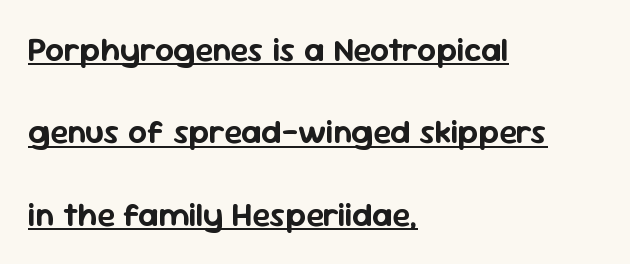
Q: Is the text italic (slanted)? A: No, it is upright.
Q: Is the typeface a serif or a sans-serif typeface? A: Sans-serif.
Q: Is the text underlined? A: Yes.
Q: How is the paragraph aligned? A: Left-aligned.
Q: Is the spacing between letters normal or unusually wide? A: Normal.
Q: Is the spacing between lines tight, normal or loose? A: Loose.
Q: Width (condensed, normal, or wide)? A: Normal.
Q: Stroke contrast? A: Low.
Q: x-height? A: Medium.
Q: Monospaced? A: No.
